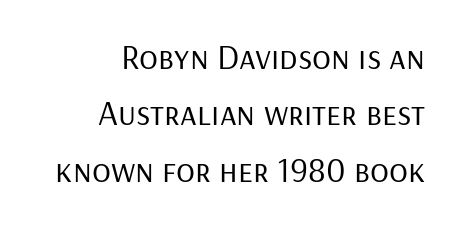
A typesetter would call this proportional, since set widths differ per character. Weight: in the light-to-regular range. Look at the tracking — it's just the regular setting, nothing added. The passage shown stacks its lines at a standard gap.
